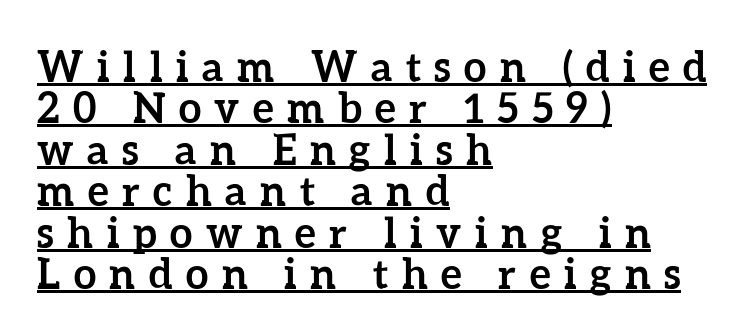
{"italic": "no", "bold": "yes", "weight": "semibold", "width": "normal", "stroke_contrast": "low", "x_height": "medium", "monospaced": "no", "underline": "yes", "align": "left", "line_spacing": "tight", "line_spacing_ratio": 1.01, "letter_spacing": "wide", "letter_spacing_em": 0.33, "glyph_px": 41}
